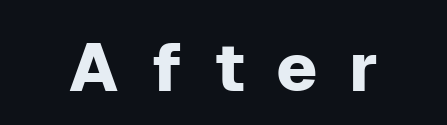
Q: Is the text italic (slanted)? A: No, it is upright.
Q: Is the typeface a serif or a sans-serif typeface? A: Sans-serif.
Q: Is the text underlined? A: No.
Q: Is the spacing between letters normal or unusually wide? A: Unusually wide.
Q: Width (condensed, normal, or wide)? A: Normal.
Q: Stroke contrast? A: Low.
Q: x-height? A: Medium.
Q: Monospaced? A: No.
